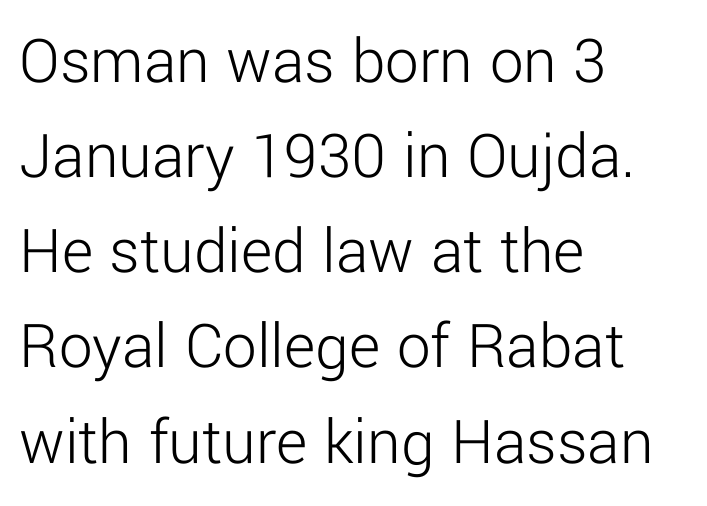
{"serif": "no", "italic": "no", "bold": "no", "weight": "light", "width": "normal", "stroke_contrast": "low", "x_height": "medium", "monospaced": "no", "underline": "no", "align": "left", "line_spacing": "normal", "line_spacing_ratio": 1.42, "letter_spacing": "normal", "letter_spacing_em": 0.0, "glyph_px": 67}
